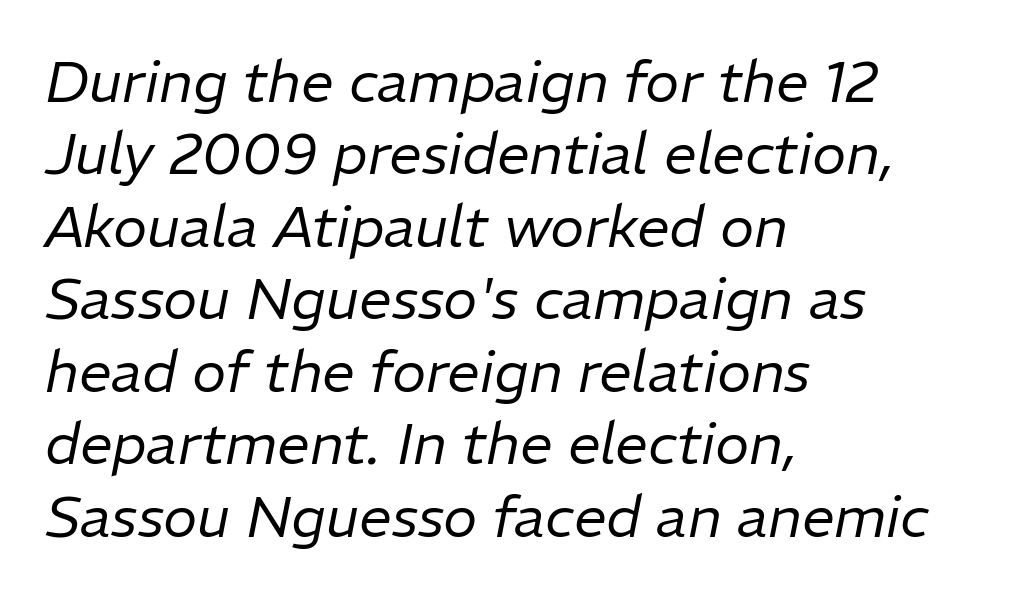
The image shows 58 px regular-weight type, italic (leaning right); set left-aligned, normal line spacing (1.25x), normal letter spacing, not underlined; low stroke contrast and a medium x-height.
